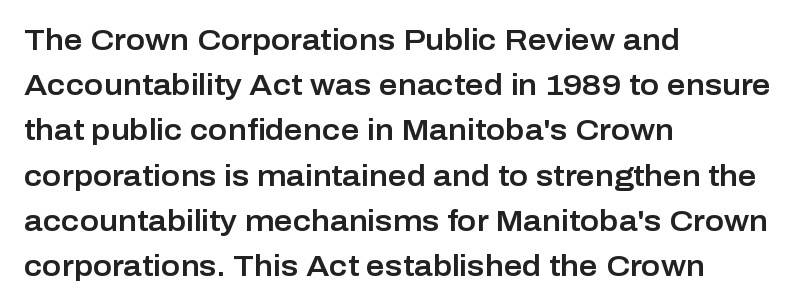
The image shows 29 px sans-serif type, upright; set left-aligned, normal line spacing (1.56x), normal letter spacing, not underlined; low stroke contrast and a medium x-height.
